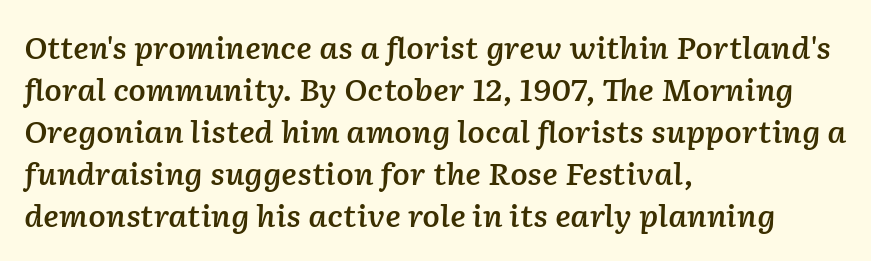
The image shows 29 px semibold type, italic (leaning right); set left-aligned, normal line spacing (1.45x), normal letter spacing, not underlined; low stroke contrast and a medium x-height.
